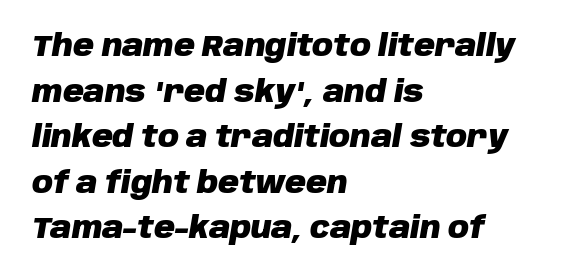
{"italic": "yes", "lean": "right", "slant_degrees": 10, "bold": "yes", "weight": "heavy", "width": "normal", "stroke_contrast": "low", "x_height": "large", "monospaced": "no", "underline": "no", "align": "left", "line_spacing": "normal", "line_spacing_ratio": 1.57, "letter_spacing": "normal", "letter_spacing_em": 0.0, "glyph_px": 29}
